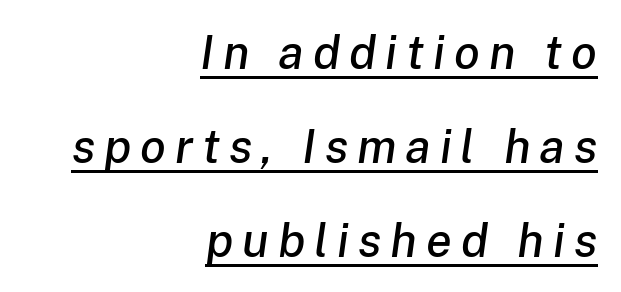
Q: Is the text italic (slanted)? A: Yes, it leans right by about 8 degrees.
Q: Is the text underlined? A: Yes.
Q: How is the paragraph aligned? A: Right-aligned.
Q: Is the spacing between lines tight, normal or loose? A: Loose.
Q: Width (condensed, normal, or wide)? A: Normal.
Q: Stroke contrast? A: Low.
Q: x-height? A: Medium.
Q: Monospaced? A: No.
